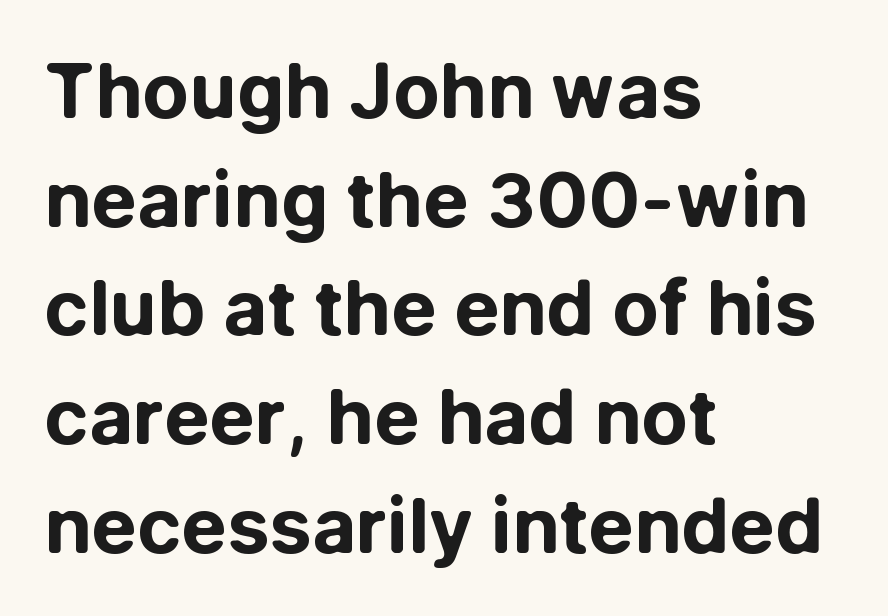
The image shows 76 px bold sans-serif type, upright; set left-aligned, normal line spacing (1.43x), normal letter spacing, not underlined; low stroke contrast and a medium x-height.
